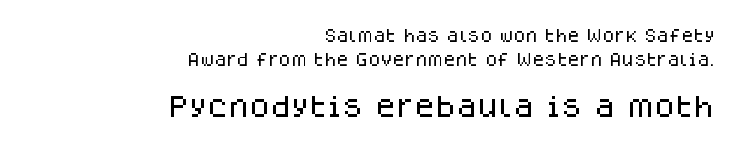
Q: Is the text italic (slanted)? A: No, it is upright.
Q: Is the text underlined? A: No.
Q: How is the paragraph aligned? A: Right-aligned.
Q: Is the spacing between letters normal or unusually wide? A: Normal.
Q: Which block of text is set in a larger size, the first (top) or the second (bottom)? A: The second (bottom) one.
